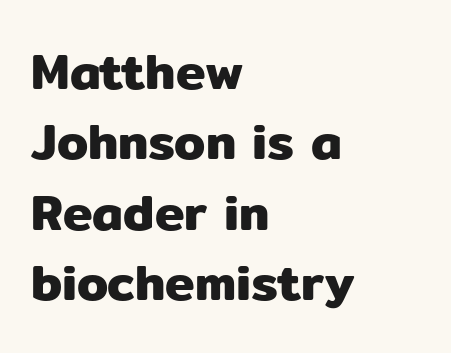
Spacing between characters is what you'd get straight out of the box. The paragraph has a hard left edge and a soft right edge. Observe the absence of serifs on each vertical stroke in this sample. Characters remain perfectly vertical along every line. Regular leading.
